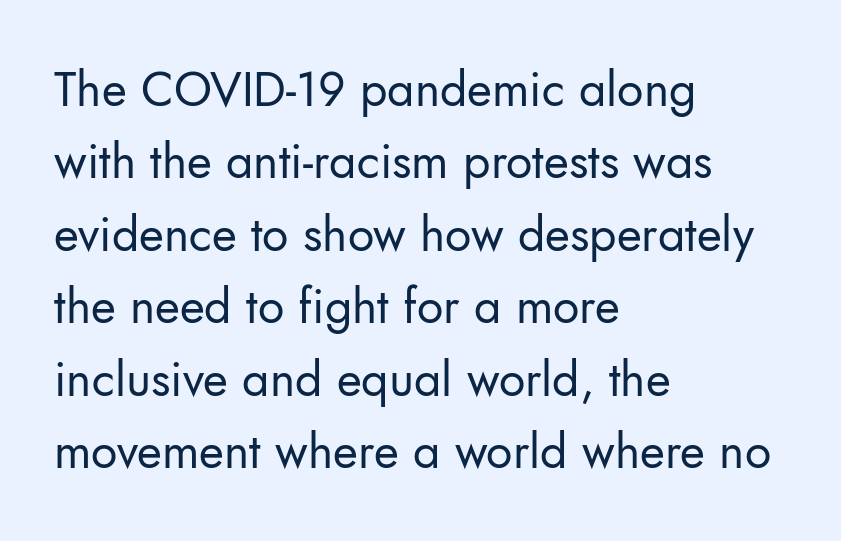
{"serif": "no", "italic": "no", "bold": "no", "weight": "regular", "width": "normal", "stroke_contrast": "low", "x_height": "small", "monospaced": "no", "underline": "no", "align": "left", "line_spacing": "normal", "line_spacing_ratio": 1.51, "letter_spacing": "normal", "letter_spacing_em": 0.0, "glyph_px": 48}
